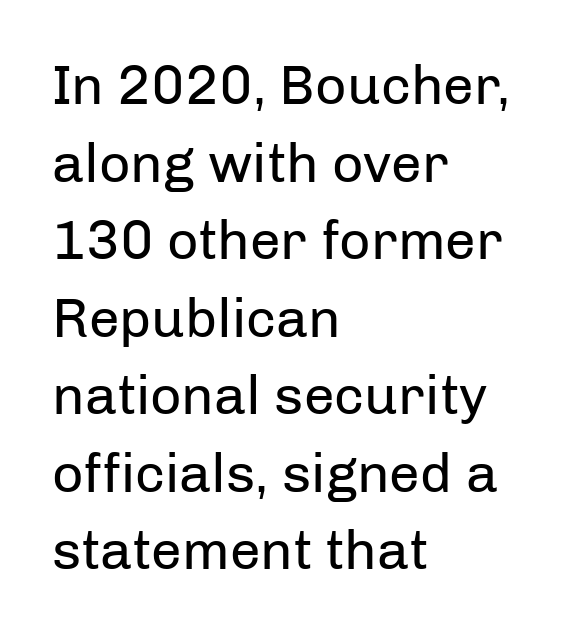
Q: Is the text bold? A: No.
Q: Is the text italic (slanted)? A: No, it is upright.
Q: Is the typeface a serif or a sans-serif typeface? A: Sans-serif.
Q: Is the text underlined? A: No.
Q: How is the paragraph aligned? A: Left-aligned.
Q: Is the spacing between letters normal or unusually wide? A: Normal.
Q: Is the spacing between lines tight, normal or loose? A: Normal.
Q: Width (condensed, normal, or wide)? A: Normal.
Q: Stroke contrast? A: Low.
Q: x-height? A: Medium.
Q: Monospaced? A: No.
